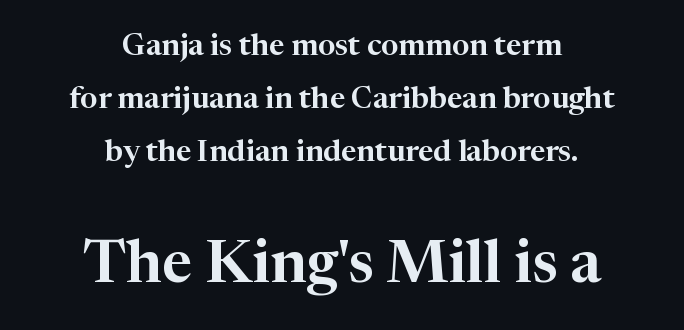
Every character sits straight up, as roman type does. Top chunk: small. Bottom chunk: large. The horizontal fit of the characters is conventional and even. These lines are composed in type with serifs. The letters advance in unequal steps, a hallmark of proportional type.
